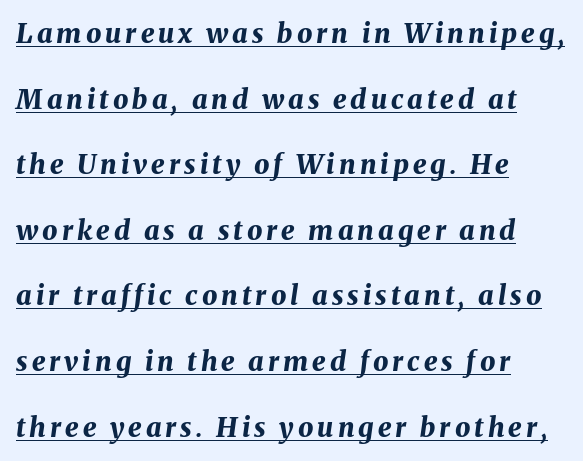
The typesetter chose a ragged-right arrangement here. In designer terms, the underline attribute is active on this setting. Designer's note — italics engaged. How would I describe the line gaps? Wide and relaxed.
